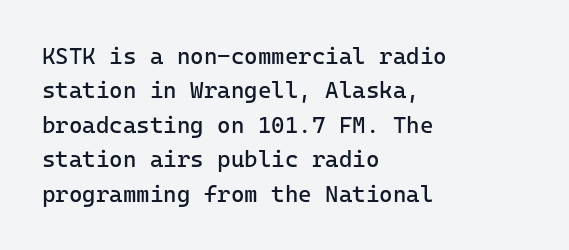
{"italic": "no", "bold": "no", "underline": "no", "align": "left", "line_spacing": "normal", "line_spacing_ratio": 1.5, "letter_spacing": "normal", "letter_spacing_em": 0.0, "glyph_px": 23}
